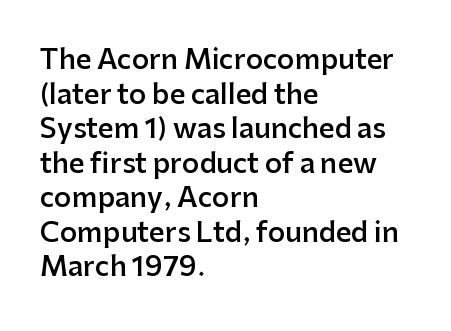
Q: Is the text bold? A: Semi-bold.
Q: Is the text italic (slanted)? A: No, it is upright.
Q: Is the text underlined? A: No.
Q: How is the paragraph aligned? A: Left-aligned.
Q: Is the spacing between letters normal or unusually wide? A: Normal.
Q: Is the spacing between lines tight, normal or loose? A: Normal.
